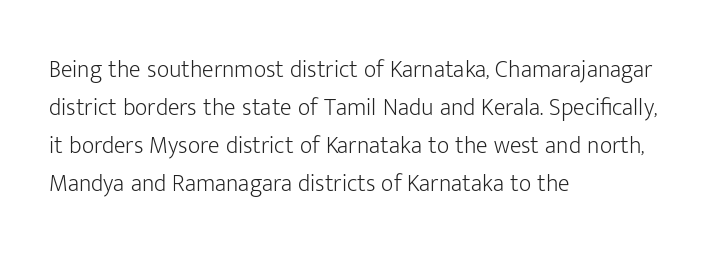
Q: Is the text bold? A: No.
Q: Is the text italic (slanted)? A: No, it is upright.
Q: Is the text underlined? A: No.
Q: How is the paragraph aligned? A: Left-aligned.
Q: Is the spacing between letters normal or unusually wide? A: Normal.
Q: Is the spacing between lines tight, normal or loose? A: Normal.
